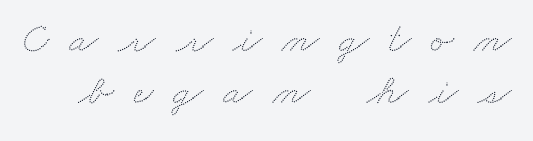
{"width": "wide", "stroke_contrast": "low", "x_height": "small", "monospaced": "no", "underline": "no", "line_spacing_ratio": 1.21, "letter_spacing": "wide", "letter_spacing_em": 0.46, "glyph_px": 43}
